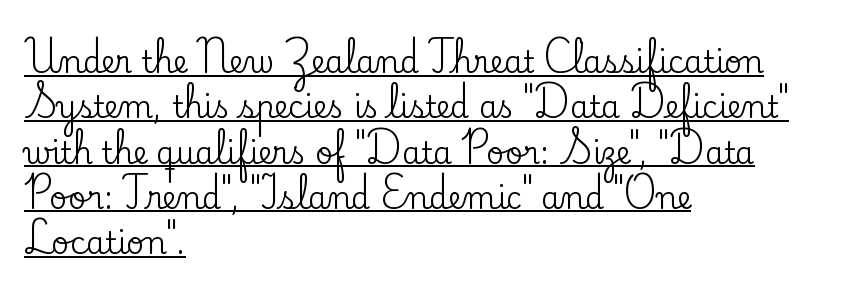
Posture: upright roman. Horizontal alignment here is leftward, the default for most running prose. In terms of letterform style, serifs are clearly present. Character widths vary here, with narrow letters taking less room than wide ones.
